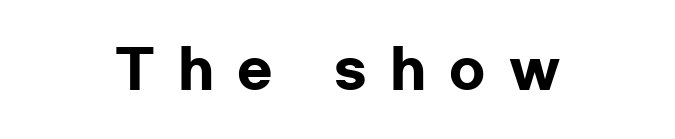
{"serif": "no", "italic": "no", "bold": "yes", "weight": "heavy", "width": "wide", "stroke_contrast": "low", "x_height": "medium", "monospaced": "no", "underline": "no", "letter_spacing": "wide", "letter_spacing_em": 0.45, "glyph_px": 52}
